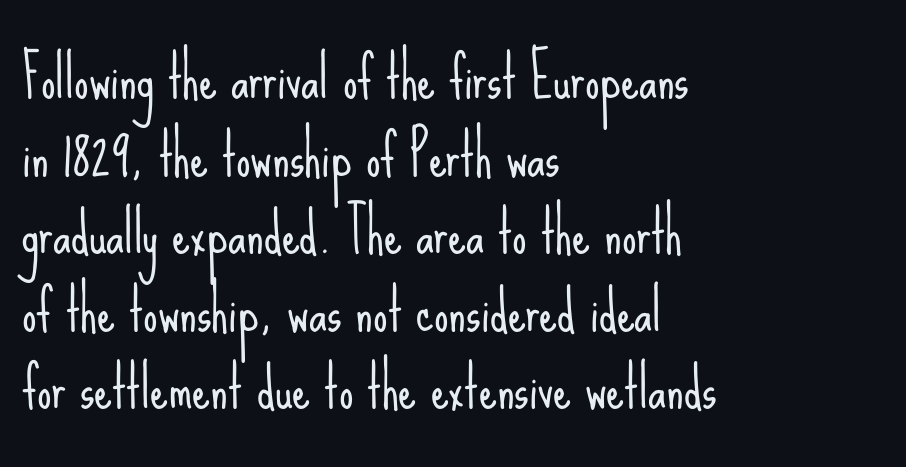
{"serif": "no", "italic": "no", "bold": "no", "weight": "light", "width": "condensed", "stroke_contrast": "low", "x_height": "small", "monospaced": "no", "underline": "no", "align": "left", "line_spacing": "normal", "line_spacing_ratio": 1.36, "letter_spacing": "normal", "letter_spacing_em": 0.0, "glyph_px": 57}
